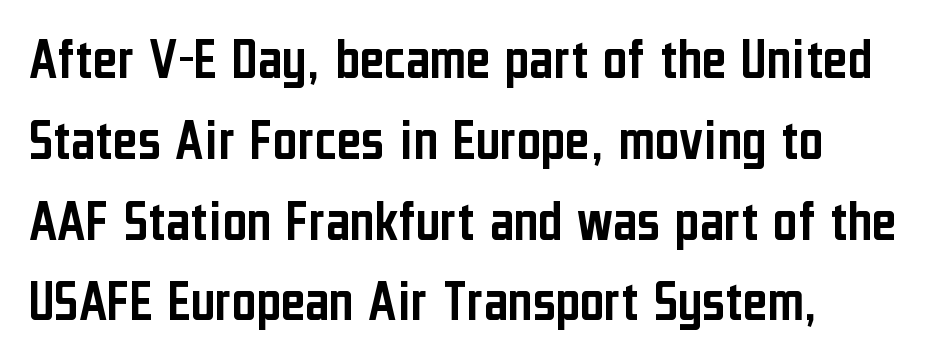
{"serif": "no", "italic": "no", "width": "condensed", "stroke_contrast": "low", "x_height": "medium", "monospaced": "no", "underline": "no", "align": "left", "line_spacing": "normal", "line_spacing_ratio": 1.37, "letter_spacing": "normal", "letter_spacing_em": 0.0, "glyph_px": 59}
